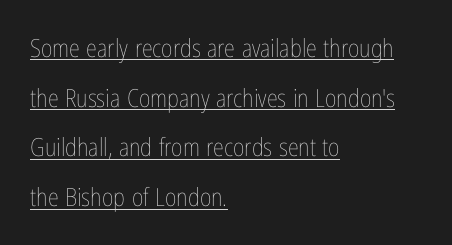
Q: Is the text bold? A: No.
Q: Is the text italic (slanted)? A: No, it is upright.
Q: Is the text underlined? A: Yes.
Q: How is the paragraph aligned? A: Left-aligned.
Q: Is the spacing between letters normal or unusually wide? A: Normal.
Q: Is the spacing between lines tight, normal or loose? A: Loose.
